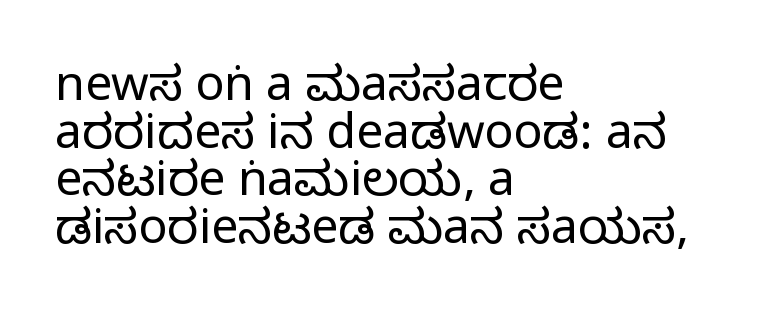
{"serif": "no", "italic": "no", "bold": "no", "weight": "regular", "width": "condensed", "stroke_contrast": "low", "x_height": "large", "monospaced": "no", "underline": "no", "align": "left", "line_spacing": "tight", "line_spacing_ratio": 0.99, "letter_spacing": "normal", "letter_spacing_em": 0.0, "glyph_px": 48}
